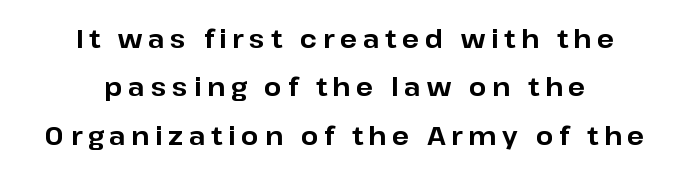
{"italic": "no", "bold": "yes", "underline": "no", "align": "center", "line_spacing": "loose", "line_spacing_ratio": 1.94, "letter_spacing": "wide", "letter_spacing_em": 0.23, "glyph_px": 25}
